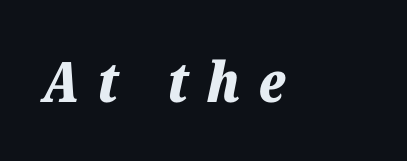
{"italic": "yes", "lean": "right", "slant_degrees": 12, "bold": "yes", "weight": "bold", "width": "normal", "stroke_contrast": "low", "x_height": "medium", "monospaced": "no", "underline": "no", "letter_spacing": "wide", "letter_spacing_em": 0.33, "glyph_px": 56}
